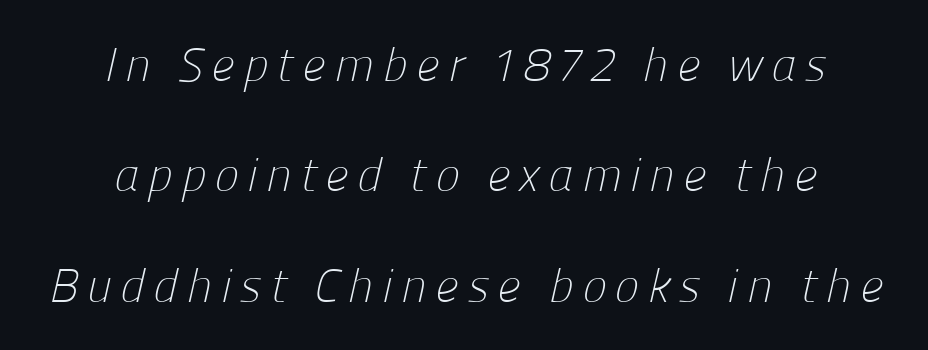
The image shows 47 px light sans-serif type; set centered, loose line spacing (2.35x), not underlined; low stroke contrast and a medium x-height.
